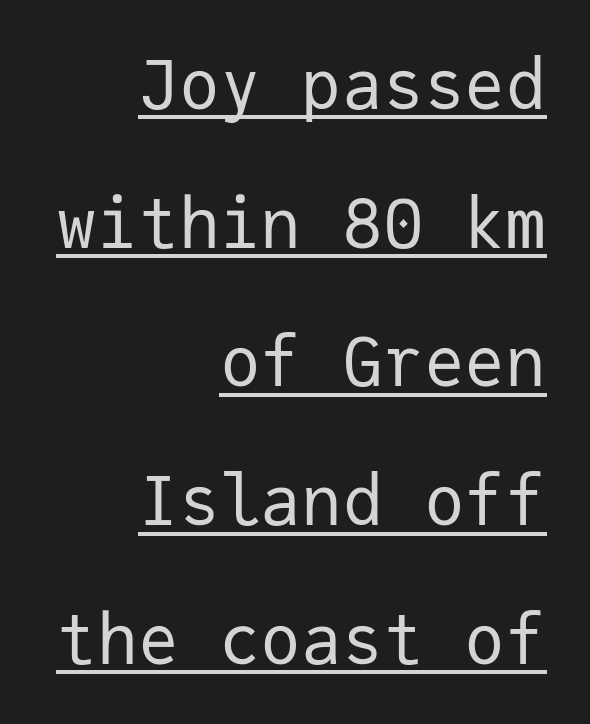
The image shows 68 px regular-weight sans-serif type, upright, monospaced; set right-aligned, loose line spacing (2.04x), normal letter spacing, underlined; low stroke contrast and a medium x-height.
